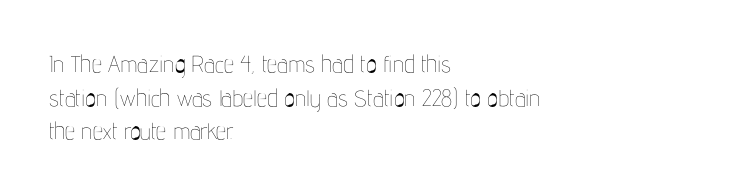
Q: Is the text bold? A: No.
Q: Is the text italic (slanted)? A: No, it is upright.
Q: Is the text underlined? A: No.
Q: How is the paragraph aligned? A: Left-aligned.
Q: Is the spacing between letters normal or unusually wide? A: Normal.
Q: Is the spacing between lines tight, normal or loose? A: Normal.
